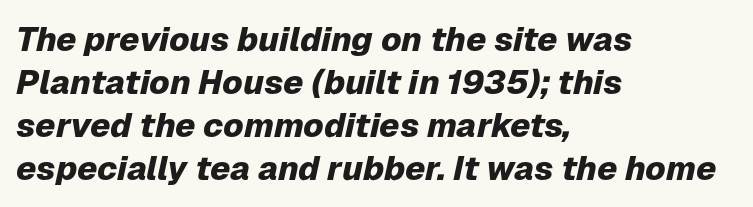
The image shows 34 px heavy type, italic (leaning right); set left-aligned, normal line spacing (1.26x), normal letter spacing, not underlined; low stroke contrast and a medium x-height.
